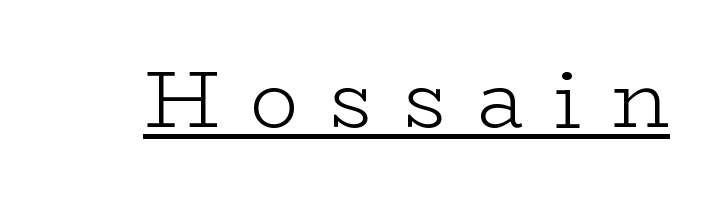
The image shows 80 px light, wide serif type, upright; set unusually wide letter spacing (+0.38 em), underlined; low stroke contrast and a medium x-height.
